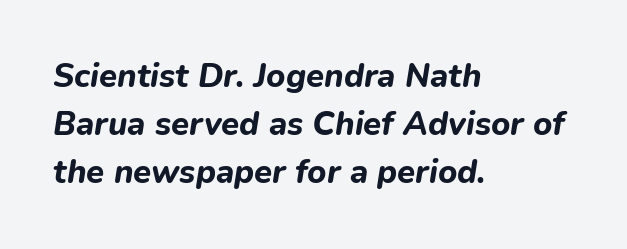
{"italic": "yes", "lean": "right", "slant_degrees": 9, "bold": "yes", "weight": "bold", "width": "normal", "stroke_contrast": "low", "x_height": "medium", "monospaced": "no", "underline": "no", "align": "left", "line_spacing": "normal", "line_spacing_ratio": 1.46, "letter_spacing": "normal", "letter_spacing_em": 0.0, "glyph_px": 33}
